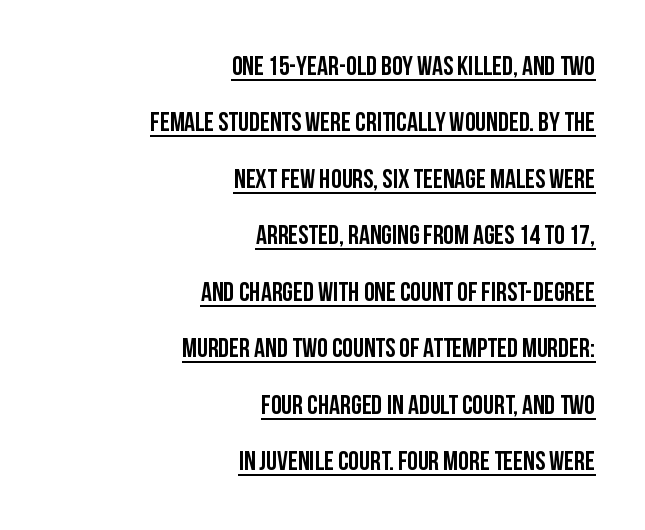
The image shows 27 px text type, upright; set right-aligned, loose line spacing (2.09x), normal letter spacing, underlined.
